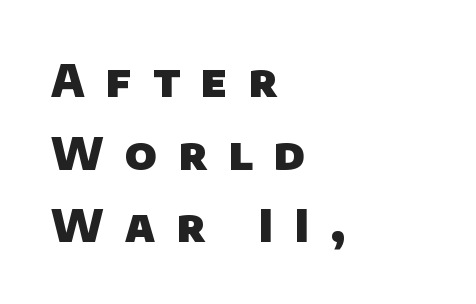
Q: Is the text bold? A: Yes.
Q: Is the typeface a serif or a sans-serif typeface? A: Sans-serif.
Q: Is the text underlined? A: No.
Q: How is the paragraph aligned? A: Left-aligned.
Q: Is the spacing between letters normal or unusually wide? A: Unusually wide.
Q: Is the spacing between lines tight, normal or loose? A: Normal.
Q: Width (condensed, normal, or wide)? A: Normal.
Q: Stroke contrast? A: Low.
Q: x-height? A: Large.
Q: Monospaced? A: No.
